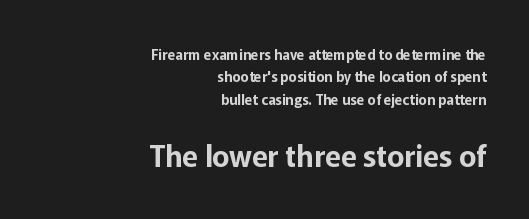
Q: Is the text italic (slanted)? A: No, it is upright.
Q: Is the typeface a serif or a sans-serif typeface? A: Sans-serif.
Q: Is the text underlined? A: No.
Q: How is the paragraph aligned? A: Right-aligned.
Q: Is the spacing between letters normal or unusually wide? A: Normal.
Q: Is the spacing between lines tight, normal or loose? A: Normal.
Q: Which block of text is set in a larger size, the first (top) or the second (bottom)? A: The second (bottom) one.
Q: Width (condensed, normal, or wide)? A: Normal.
Q: Stroke contrast? A: Low.
Q: x-height? A: Medium.
Q: Monospaced? A: No.
